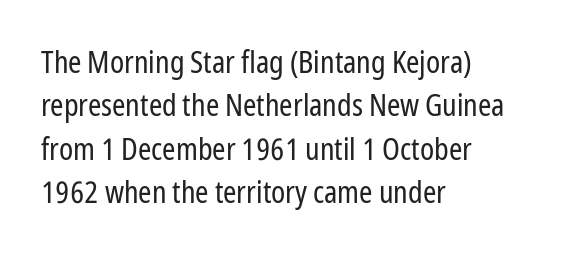
Q: Is the text bold? A: No.
Q: Is the text italic (slanted)? A: No, it is upright.
Q: Is the typeface a serif or a sans-serif typeface? A: Sans-serif.
Q: Is the text underlined? A: No.
Q: How is the paragraph aligned? A: Left-aligned.
Q: Is the spacing between letters normal or unusually wide? A: Normal.
Q: Is the spacing between lines tight, normal or loose? A: Normal.
Q: Width (condensed, normal, or wide)? A: Condensed.
Q: Stroke contrast? A: Low.
Q: x-height? A: Medium.
Q: Monospaced? A: No.
